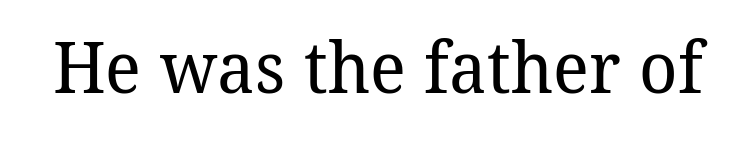
Q: Is the text bold? A: No.
Q: Is the typeface a serif or a sans-serif typeface? A: Serif.
Q: Is the text underlined? A: No.
Q: Is the spacing between letters normal or unusually wide? A: Normal.
Q: Width (condensed, normal, or wide)? A: Normal.
Q: Stroke contrast? A: Low.
Q: x-height? A: Medium.
Q: Monospaced? A: No.
